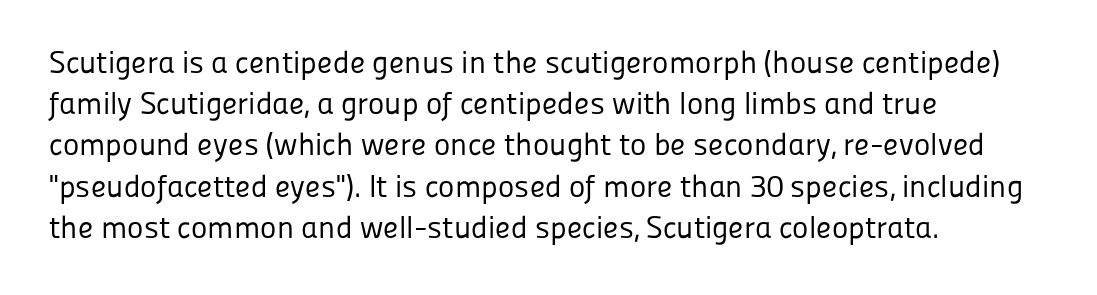
{"serif": "no", "italic": "no", "bold": "no", "weight": "regular", "width": "normal", "stroke_contrast": "low", "x_height": "medium", "monospaced": "no", "underline": "no", "align": "left", "line_spacing": "normal", "line_spacing_ratio": 1.33, "letter_spacing": "normal", "letter_spacing_em": 0.0, "glyph_px": 31}
